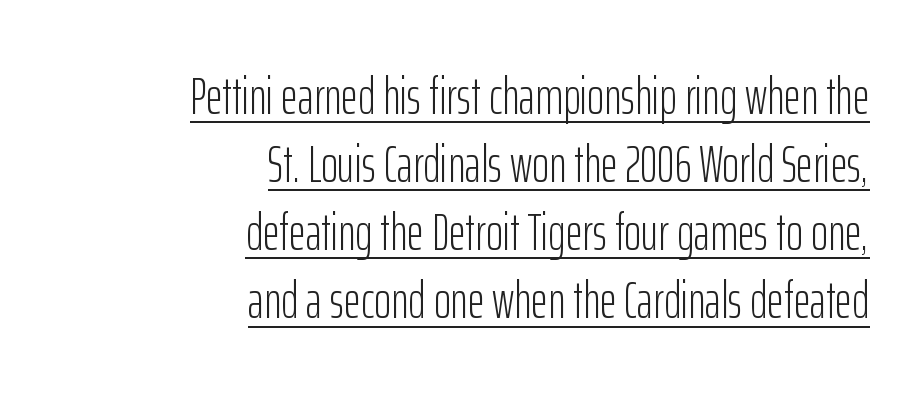
{"serif": "no", "italic": "no", "bold": "no", "weight": "light", "width": "condensed", "stroke_contrast": "low", "x_height": "medium", "monospaced": "no", "underline": "yes", "align": "right", "line_spacing": "normal", "line_spacing_ratio": 1.31, "letter_spacing": "normal", "letter_spacing_em": 0.0, "glyph_px": 52}
